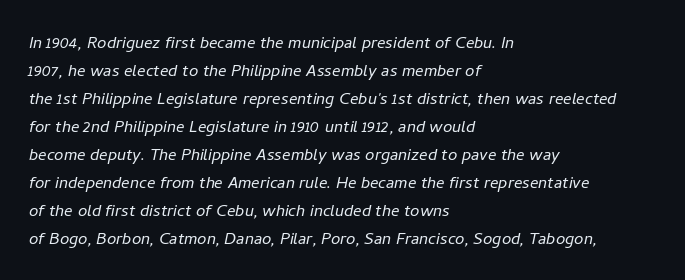
Q: Is the text bold? A: No.
Q: Is the text italic (slanted)? A: Yes, it leans right by about 11 degrees.
Q: Is the text underlined? A: No.
Q: How is the paragraph aligned? A: Left-aligned.
Q: Is the spacing between letters normal or unusually wide? A: Normal.
Q: Is the spacing between lines tight, normal or loose? A: Normal.
